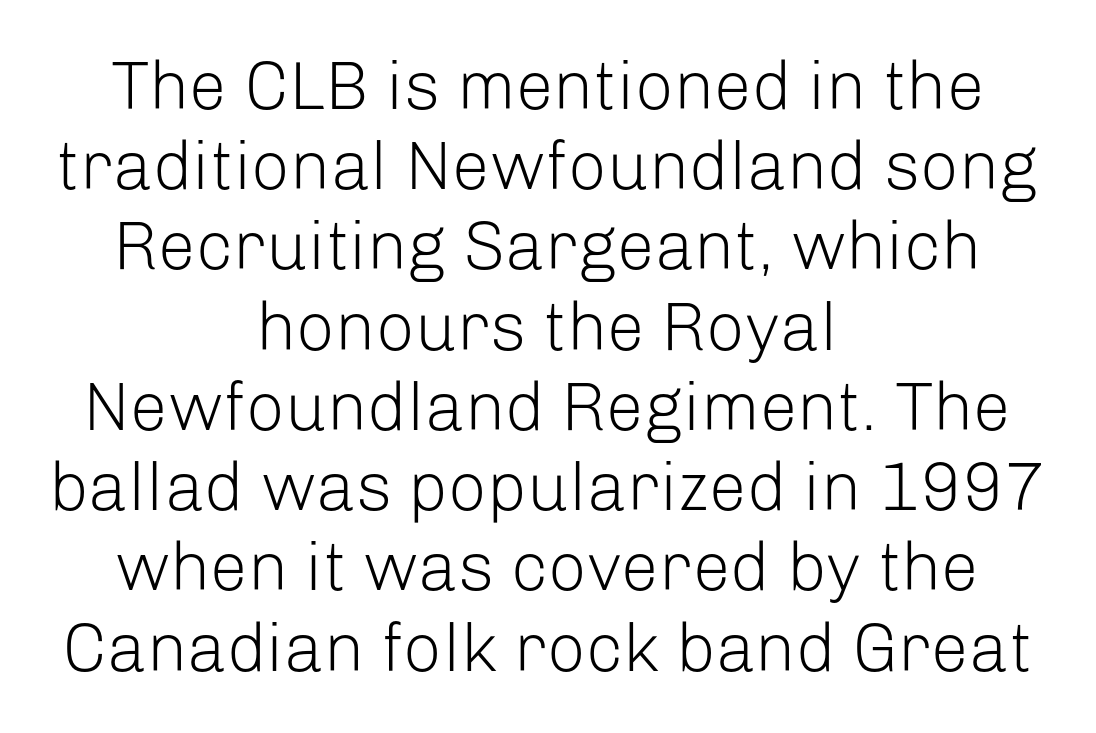
{"serif": "no", "italic": "no", "bold": "no", "weight": "light", "width": "normal", "stroke_contrast": "low", "x_height": "medium", "monospaced": "no", "underline": "no", "align": "center", "line_spacing_ratio": 1.18, "letter_spacing": "normal", "letter_spacing_em": 0.0, "glyph_px": 68}
